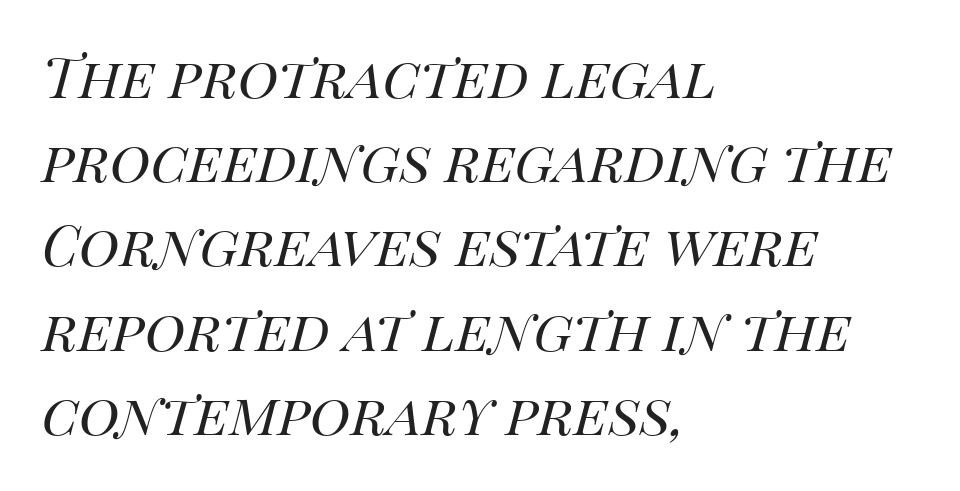
The image shows 69 px regular-weight type, italic (leaning right); set left-aligned, line spacing 1.22x, normal letter spacing, not underlined; high stroke contrast and a large x-height.
